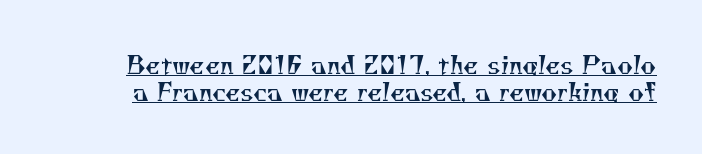
Q: Is the text bold? A: No.
Q: Is the text underlined? A: Yes.
Q: Is the spacing between letters normal or unusually wide? A: Normal.
Q: Is the spacing between lines tight, normal or loose? A: Tight.
